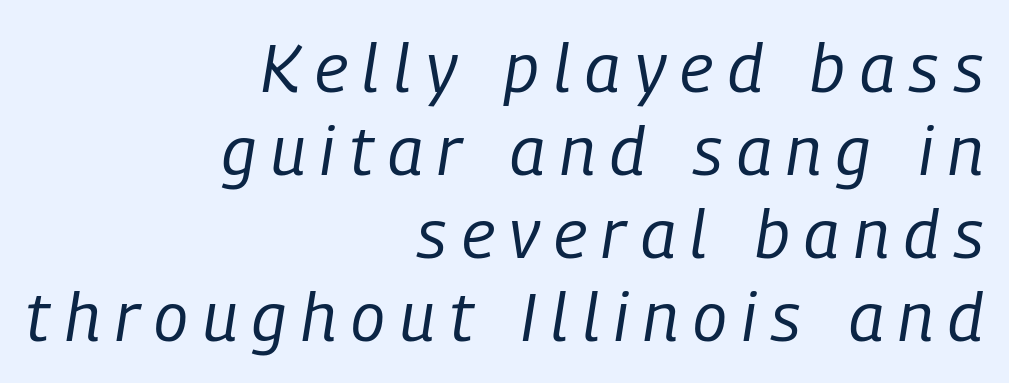
{"italic": "yes", "lean": "right", "slant_degrees": 9, "bold": "no", "weight": "regular", "width": "condensed", "stroke_contrast": "low", "x_height": "medium", "monospaced": "no", "underline": "no", "align": "right", "line_spacing_ratio": 1.22, "letter_spacing": "wide", "letter_spacing_em": 0.22, "glyph_px": 68}
